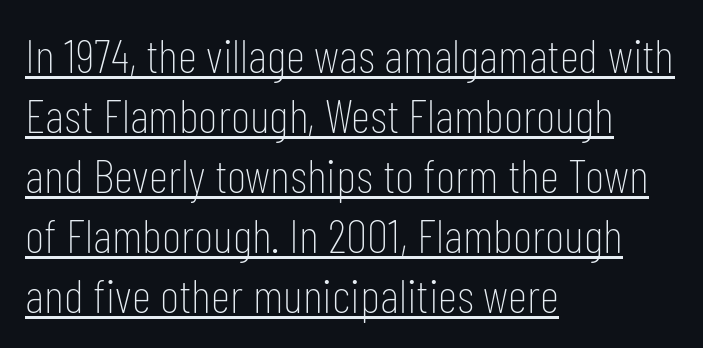
These lines stack with their left ends in a neat column. These lines keep a tight, regular rhythm from letter to letter. The rendering uses a moderate line-height, typical for paragraphs. Characters remain perfectly vertical along every line.
